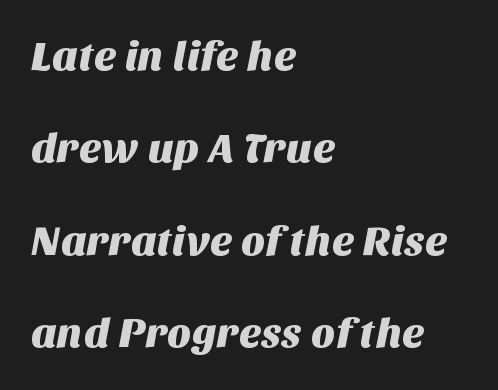
The image shows 42 px sans-serif type; set left-aligned, loose line spacing (2.2x), normal letter spacing, not underlined; medium stroke contrast and a large x-height.
